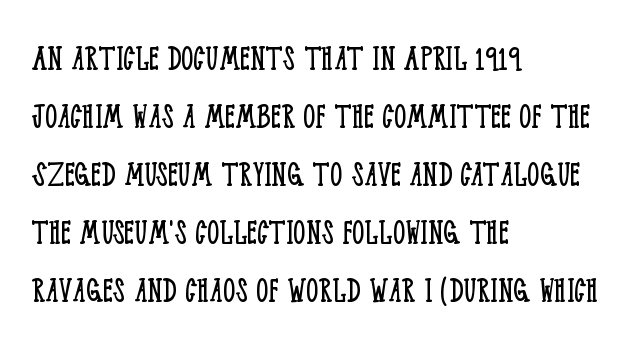
Q: Is the text bold? A: No.
Q: Is the text italic (slanted)? A: No, it is upright.
Q: Is the typeface a serif or a sans-serif typeface? A: Serif.
Q: Is the text underlined? A: No.
Q: How is the paragraph aligned? A: Left-aligned.
Q: Is the spacing between letters normal or unusually wide? A: Normal.
Q: Is the spacing between lines tight, normal or loose? A: Normal.
Q: Width (condensed, normal, or wide)? A: Condensed.
Q: Stroke contrast? A: Low.
Q: x-height? A: Large.
Q: Monospaced? A: No.
